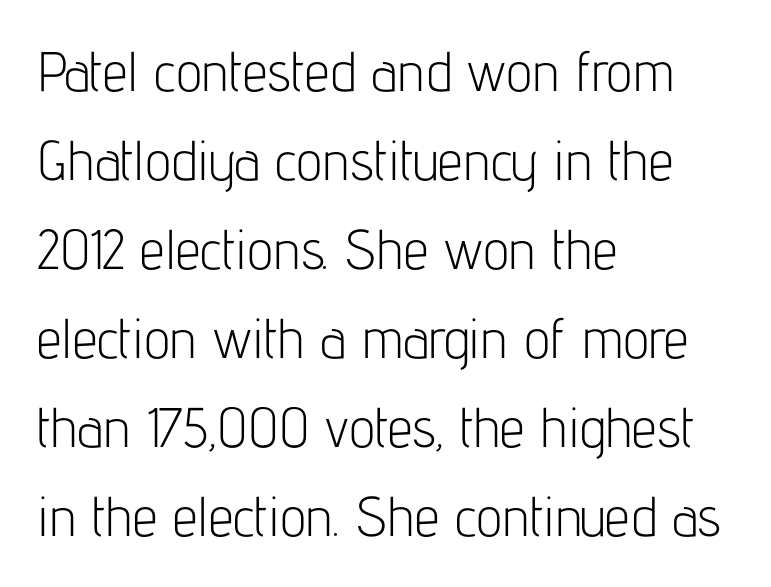
A typesetter would mark this as roman, not italic. Just letters on the line, the space beneath them empty. This rendering leaves character spacing at its baseline value. The glyphs in this specimen are sans serif. Is the block centered? No — it sits flush against the left margin. Spacing verdict: proportional, widths tailored to each character.
